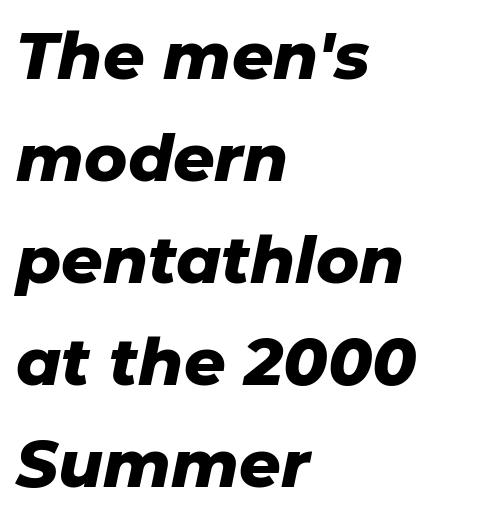
Think of a printed novel: that variable character pitch is what you see here. Heavy-handed strokes throughout: this text is bold. These lines stack with their left ends in a neat column. Italic: yes, the glyphs are oblique. The vertical gap from one line to the next is medium.
